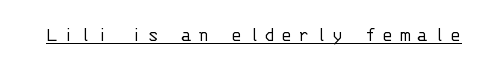
Q: Is the text bold? A: No.
Q: Is the text italic (slanted)? A: No, it is upright.
Q: Is the text underlined? A: Yes.
Q: Is the spacing between letters normal or unusually wide? A: Unusually wide.
